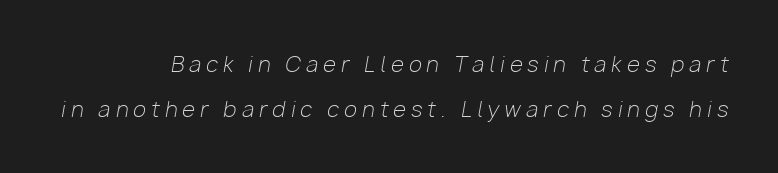
Q: Is the text bold? A: No.
Q: Is the text italic (slanted)? A: Yes, it leans right by about 10 degrees.
Q: Is the text underlined? A: No.
Q: How is the paragraph aligned? A: Right-aligned.
Q: Is the spacing between letters normal or unusually wide? A: Unusually wide.
Q: Is the spacing between lines tight, normal or loose? A: Loose.
